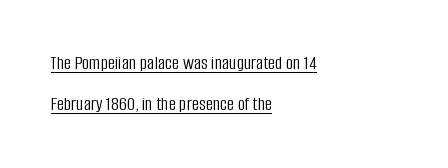
The rendering keeps characters at their native spacing. Notice how the passage keeps a crisp vertical edge on the left only. The typesetting does not lean heavy: it is not bold. In terms of leading, this rendering errs on the spacious side.
